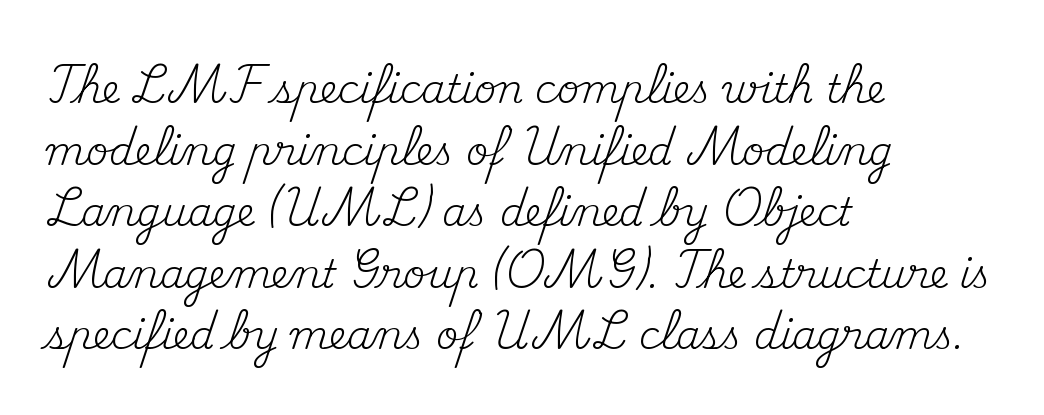
Q: Is the text bold? A: No.
Q: Is the text italic (slanted)? A: Yes.
Q: Is the typeface a serif or a sans-serif typeface? A: Serif.
Q: Is the text underlined? A: No.
Q: How is the paragraph aligned? A: Left-aligned.
Q: Is the spacing between letters normal or unusually wide? A: Normal.
Q: Is the spacing between lines tight, normal or loose? A: Normal.
Q: Width (condensed, normal, or wide)? A: Normal.
Q: Stroke contrast? A: Medium.
Q: x-height? A: Small.
Q: Monospaced? A: No.
